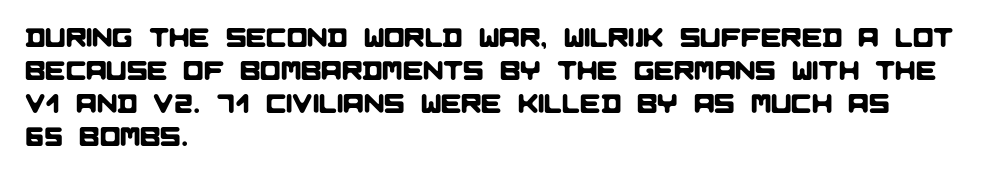
Descenders are the only things crossing below the line. Reading down the block, your eye returns to a fixed left position each line. Compared with typical body copy, the letter spacing here is the same.
